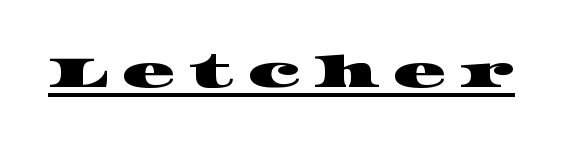
{"serif": "yes", "width": "wide", "stroke_contrast": "high", "x_height": "large", "monospaced": "no", "underline": "yes", "letter_spacing": "wide", "letter_spacing_em": 0.31, "glyph_px": 44}
